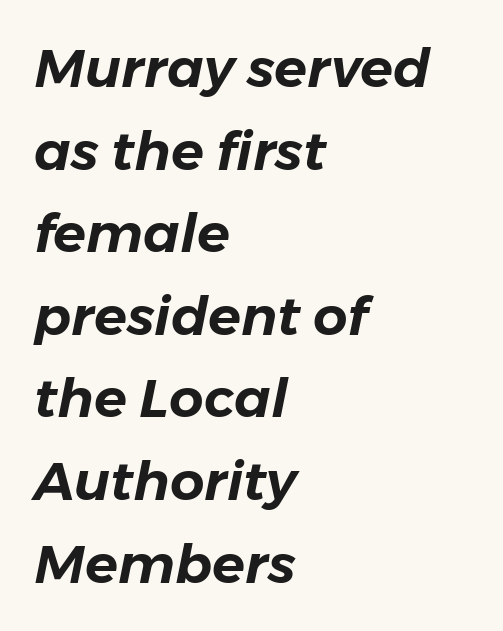
{"italic": "yes", "lean": "right", "slant_degrees": 11, "width": "normal", "stroke_contrast": "low", "x_height": "medium", "monospaced": "no", "underline": "no", "align": "left", "line_spacing": "normal", "line_spacing_ratio": 1.53, "letter_spacing": "normal", "letter_spacing_em": 0.0, "glyph_px": 54}
